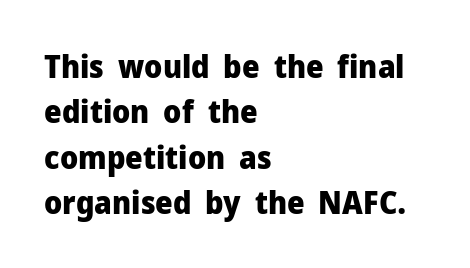
A typesetter would call this proportional, since set widths differ per character. Unlike a traditional serif, this face leaves its strokes unadorned. Look at the tracking — it's just the regular setting, nothing added. Underlining? Definitely not there.
